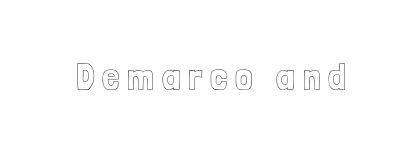
{"italic": "no", "width": "condensed", "x_height": "medium", "monospaced": "no", "underline": "no", "letter_spacing": "wide", "letter_spacing_em": 0.2, "glyph_px": 39}
